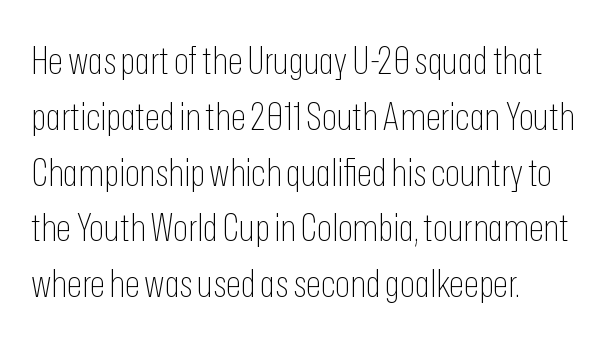
Q: Is the text bold? A: No.
Q: Is the text italic (slanted)? A: No, it is upright.
Q: Is the typeface a serif or a sans-serif typeface? A: Sans-serif.
Q: Is the text underlined? A: No.
Q: How is the paragraph aligned? A: Left-aligned.
Q: Is the spacing between letters normal or unusually wide? A: Normal.
Q: Is the spacing between lines tight, normal or loose? A: Normal.
Q: Width (condensed, normal, or wide)? A: Condensed.
Q: Stroke contrast? A: Low.
Q: x-height? A: Medium.
Q: Monospaced? A: No.
